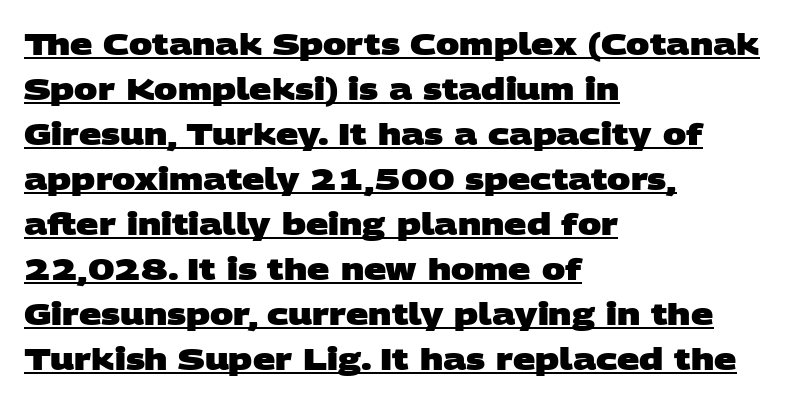
The image shows 31 px heavy, wide sans-serif type; set left-aligned, normal line spacing (1.45x), normal letter spacing, underlined; low stroke contrast and a large x-height.
